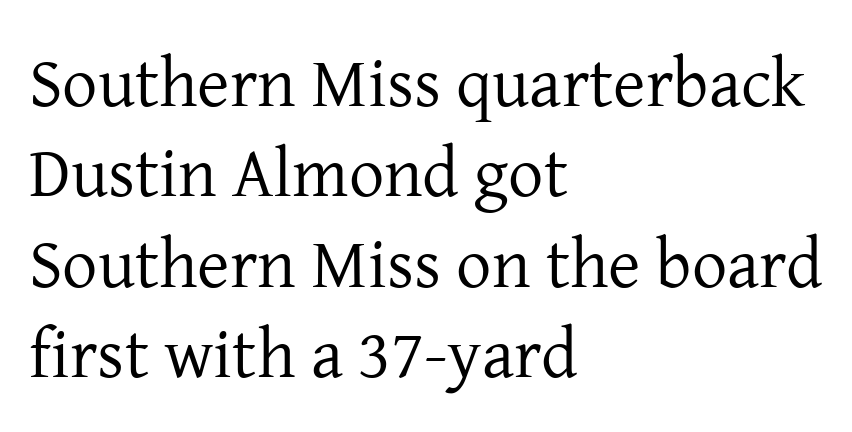
Q: Is the text bold? A: No.
Q: Is the text italic (slanted)? A: No, it is upright.
Q: Is the typeface a serif or a sans-serif typeface? A: Serif.
Q: Is the text underlined? A: No.
Q: How is the paragraph aligned? A: Left-aligned.
Q: Is the spacing between letters normal or unusually wide? A: Normal.
Q: Is the spacing between lines tight, normal or loose? A: Normal.
Q: Width (condensed, normal, or wide)? A: Normal.
Q: Stroke contrast? A: Low.
Q: x-height? A: Medium.
Q: Monospaced? A: No.
